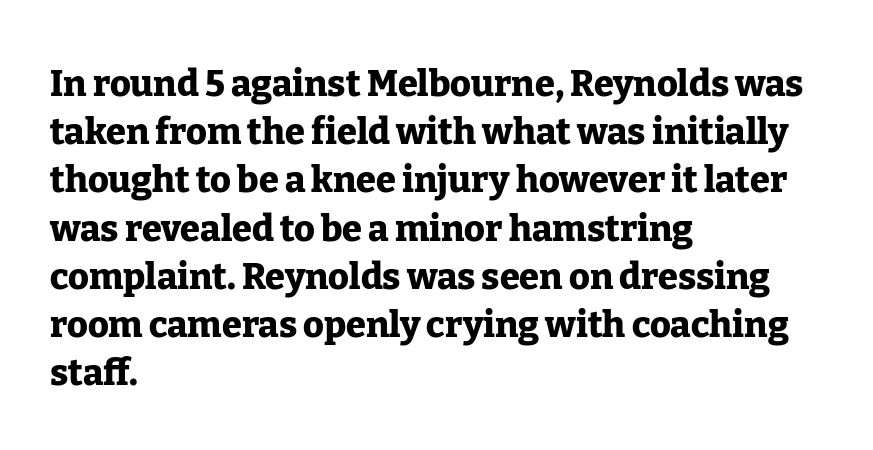
{"serif": "yes", "italic": "no", "bold": "yes", "weight": "heavy", "width": "normal", "stroke_contrast": "low", "x_height": "medium", "monospaced": "no", "underline": "no", "align": "left", "line_spacing": "normal", "line_spacing_ratio": 1.34, "letter_spacing": "normal", "letter_spacing_em": 0.0, "glyph_px": 36}
